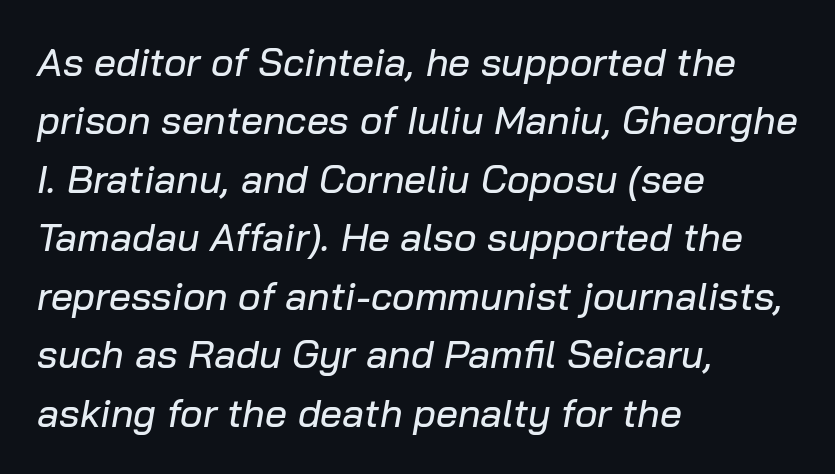
Designer's note — italics engaged. Honestly, the letter spacing is just normal — you wouldn't notice it. Note the varied advance widths — an 'i' is clearly narrower than an 'm'. In terms of leading, this rendering sits right in the middle. This sample is left-justified, so line endings fall wherever the words run out.
